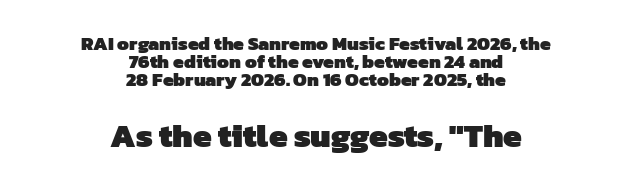
Q: Is the text bold? A: Yes.
Q: Is the typeface a serif or a sans-serif typeface? A: Sans-serif.
Q: Is the text underlined? A: No.
Q: How is the paragraph aligned? A: Centered.
Q: Is the spacing between letters normal or unusually wide? A: Normal.
Q: Is the spacing between lines tight, normal or loose? A: Tight.
Q: Which block of text is set in a larger size, the first (top) or the second (bottom)? A: The second (bottom) one.
Q: Width (condensed, normal, or wide)? A: Normal.
Q: Stroke contrast? A: Low.
Q: x-height? A: Medium.
Q: Monospaced? A: No.
